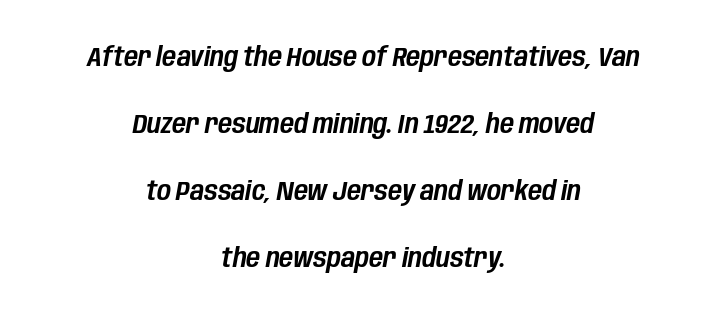
{"italic": "yes", "lean": "right", "slant_degrees": 10, "underline": "no", "align": "center", "line_spacing": "loose", "line_spacing_ratio": 2.48, "letter_spacing": "normal", "letter_spacing_em": 0.0, "glyph_px": 27}
